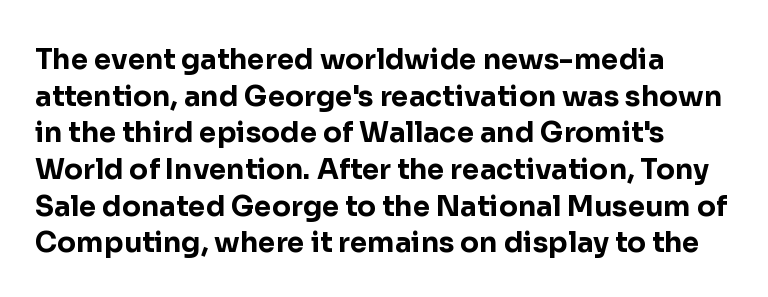
Notice how descenders clear the ascenders below comfortably — that's standard leading. Spacing verdict: proportional, widths tailored to each character. Check under the words: just untouched page. Note: no serifs on the glyphs.
